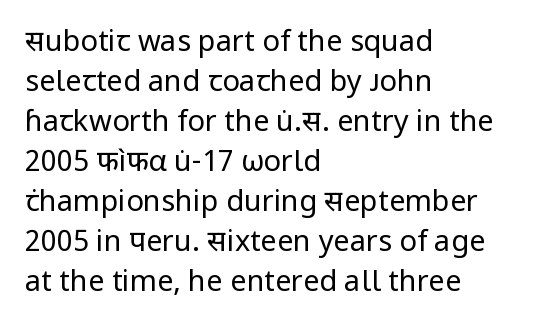
{"serif": "no", "italic": "no", "bold": "no", "weight": "regular", "width": "normal", "stroke_contrast": "low", "x_height": "medium", "monospaced": "no", "underline": "no", "align": "left", "line_spacing": "normal", "line_spacing_ratio": 1.38, "letter_spacing": "normal", "letter_spacing_em": 0.0, "glyph_px": 29}
